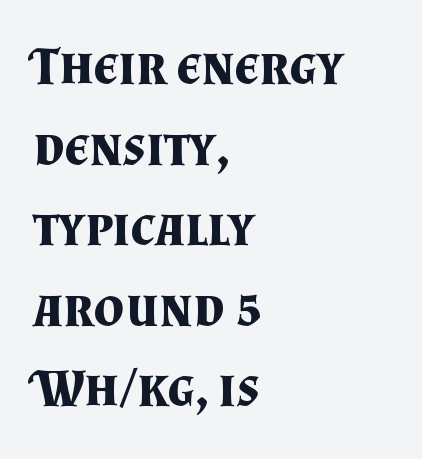
Q: Is the text bold? A: Yes.
Q: Is the text italic (slanted)? A: No, it is upright.
Q: Is the typeface a serif or a sans-serif typeface? A: Serif.
Q: Is the text underlined? A: No.
Q: How is the paragraph aligned? A: Left-aligned.
Q: Is the spacing between letters normal or unusually wide? A: Normal.
Q: Is the spacing between lines tight, normal or loose? A: Normal.
Q: Width (condensed, normal, or wide)? A: Normal.
Q: Stroke contrast? A: Medium.
Q: x-height? A: Small.
Q: Monospaced? A: No.
